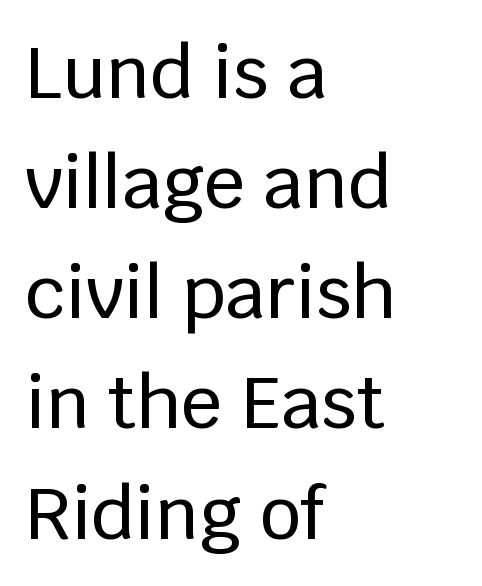
The image shows 72 px sans-serif type, upright; set left-aligned, normal line spacing (1.53x), normal letter spacing, not underlined; low stroke contrast and a large x-height.
